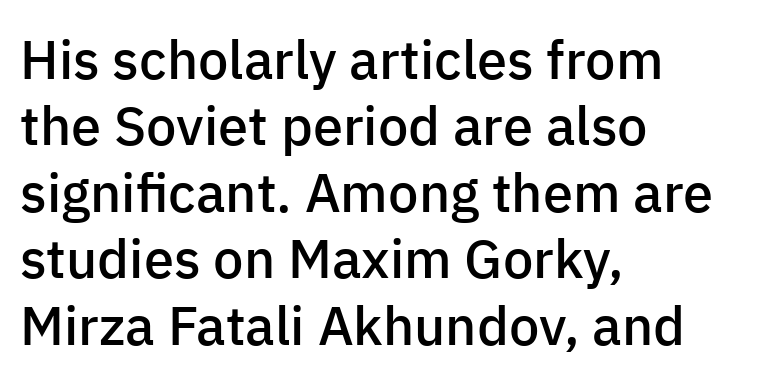
Q: Is the text bold? A: Semi-bold.
Q: Is the text italic (slanted)? A: No, it is upright.
Q: Is the typeface a serif or a sans-serif typeface? A: Sans-serif.
Q: Is the text underlined? A: No.
Q: How is the paragraph aligned? A: Left-aligned.
Q: Is the spacing between letters normal or unusually wide? A: Normal.
Q: Width (condensed, normal, or wide)? A: Normal.
Q: Stroke contrast? A: Low.
Q: x-height? A: Medium.
Q: Monospaced? A: No.
